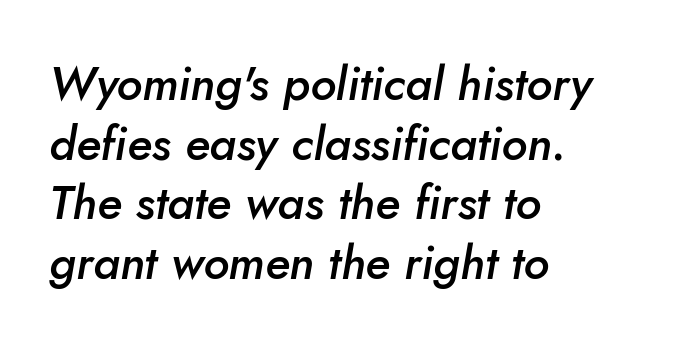
{"italic": "yes", "lean": "right", "slant_degrees": 10, "bold": "semi", "weight": "semibold", "width": "normal", "stroke_contrast": "low", "x_height": "small", "monospaced": "no", "underline": "no", "align": "left", "line_spacing": "normal", "line_spacing_ratio": 1.27, "letter_spacing": "normal", "letter_spacing_em": 0.0, "glyph_px": 47}
